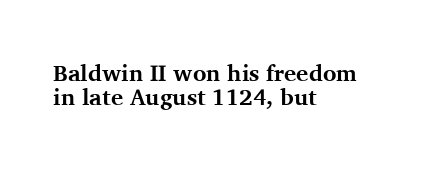
The image shows 23 px bold type, upright; set left-aligned, tight line spacing (1.03x), normal letter spacing, not underlined.
